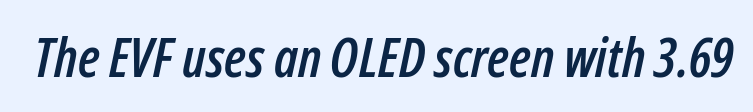
The image shows 54 px condensed type, italic (leaning right); set normal letter spacing, not underlined; low stroke contrast and a medium x-height.
